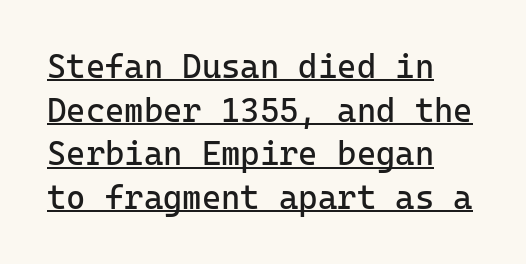
{"serif": "no", "italic": "no", "bold": "no", "weight": "regular", "width": "normal", "stroke_contrast": "low", "x_height": "medium", "monospaced": "yes", "underline": "yes", "align": "left", "line_spacing": "normal", "line_spacing_ratio": 1.32, "letter_spacing": "normal", "letter_spacing_em": 0.0, "glyph_px": 33}
